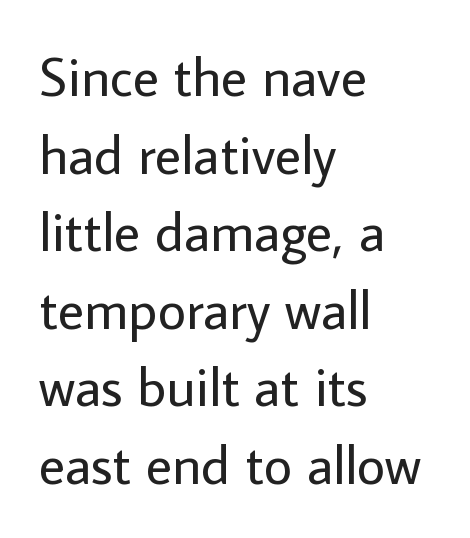
{"serif": "no", "italic": "no", "bold": "no", "weight": "regular", "width": "normal", "stroke_contrast": "low", "x_height": "medium", "monospaced": "no", "underline": "no", "align": "left", "line_spacing": "normal", "line_spacing_ratio": 1.41, "letter_spacing": "normal", "letter_spacing_em": 0.0, "glyph_px": 55}
